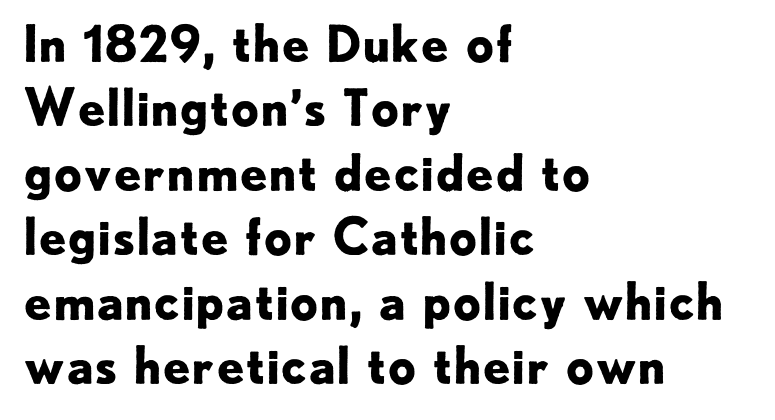
{"serif": "no", "italic": "no", "bold": "yes", "weight": "bold", "width": "normal", "stroke_contrast": "low", "x_height": "small", "monospaced": "no", "underline": "no", "align": "left", "line_spacing": "normal", "line_spacing_ratio": 1.29, "letter_spacing": "normal", "letter_spacing_em": 0.0, "glyph_px": 50}
